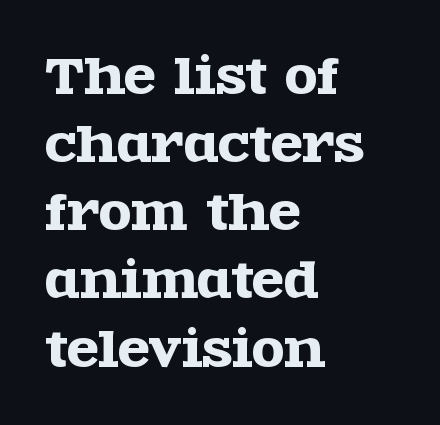
The image shows 47 px wide serif type, upright; set left-aligned, normal line spacing (1.45x), normal letter spacing, not underlined; a large x-height.
